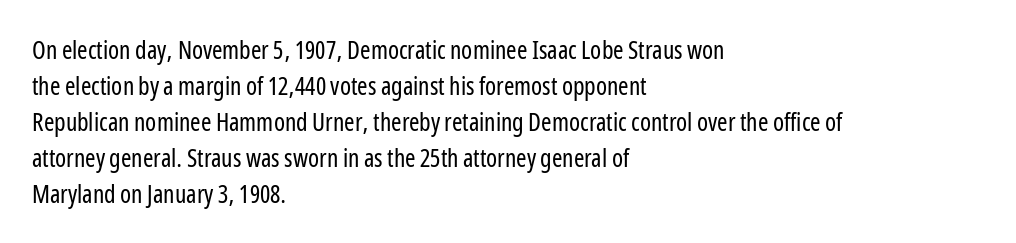
Q: Is the text bold? A: No.
Q: Is the text italic (slanted)? A: No, it is upright.
Q: Is the text underlined? A: No.
Q: How is the paragraph aligned? A: Left-aligned.
Q: Is the spacing between letters normal or unusually wide? A: Normal.
Q: Is the spacing between lines tight, normal or loose? A: Normal.
